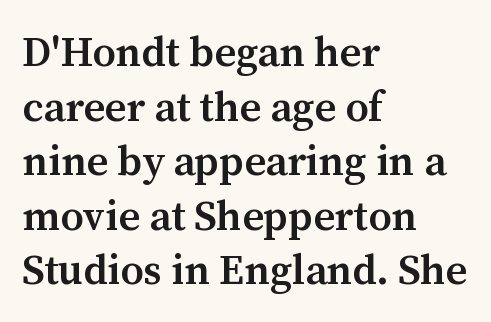
{"serif": "yes", "italic": "no", "bold": "semi", "weight": "semibold", "width": "normal", "stroke_contrast": "medium", "x_height": "medium", "monospaced": "no", "underline": "no", "align": "left", "line_spacing": "normal", "line_spacing_ratio": 1.3, "letter_spacing": "normal", "letter_spacing_em": 0.0, "glyph_px": 42}
